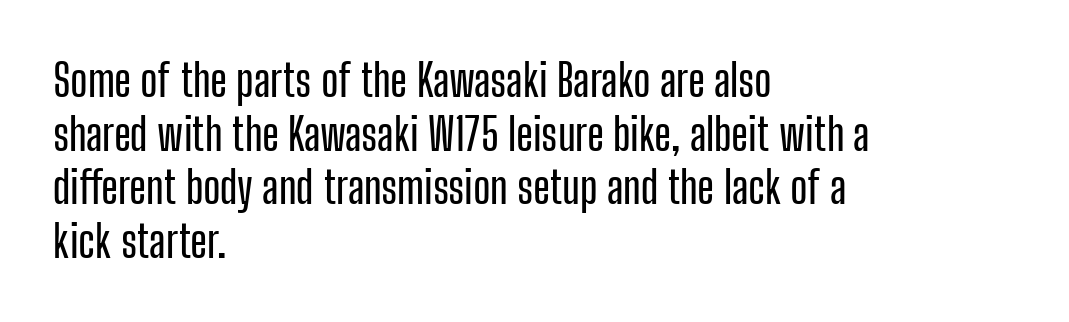
Character widths vary here, with narrow letters taking less room than wide ones. Beneath every word, the page is bare. The designer went with a sans here, leaving each stem footless. This sample uses plain, unmodified letter spacing.
